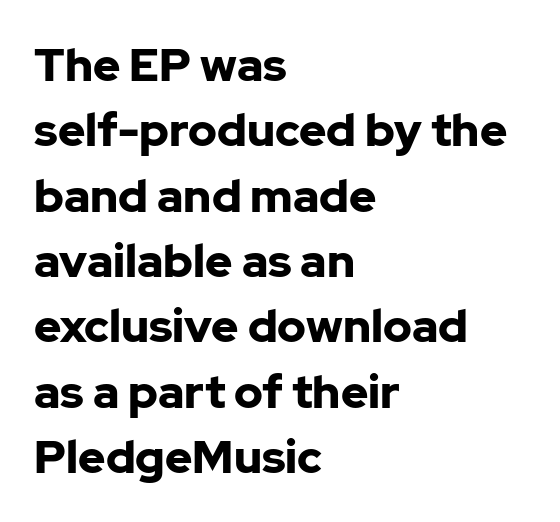
Weight: bold. Is there much room between lines? A standard amount, neither cramped nor airy. Nope, not italic — everything's standing straight. The rendering shows plain stroke endings on the letterforms — a sans-serif design.
